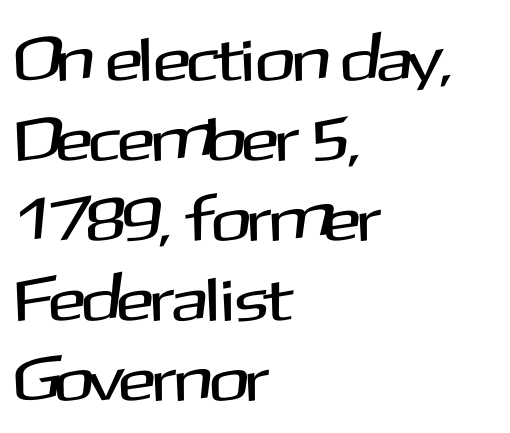
Q: Is the text italic (slanted)? A: No, it is upright.
Q: Is the typeface a serif or a sans-serif typeface? A: Sans-serif.
Q: Is the text underlined? A: No.
Q: How is the paragraph aligned? A: Left-aligned.
Q: Is the spacing between letters normal or unusually wide? A: Normal.
Q: Is the spacing between lines tight, normal or loose? A: Normal.
Q: Width (condensed, normal, or wide)? A: Normal.
Q: Stroke contrast? A: Medium.
Q: x-height? A: Medium.
Q: Monospaced? A: No.
